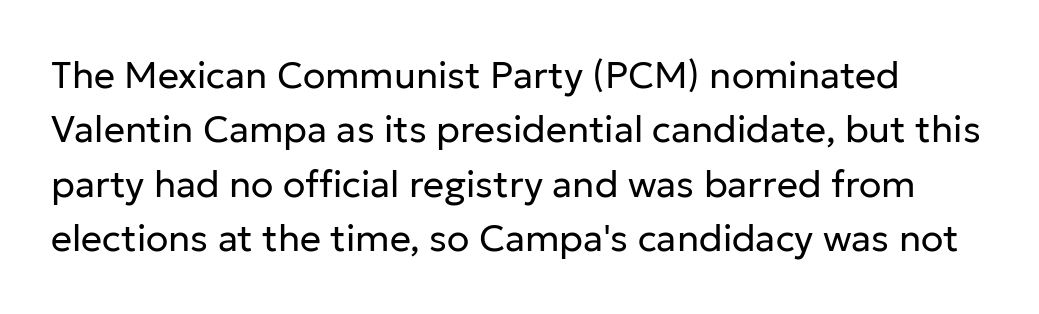
{"serif": "no", "italic": "no", "bold": "no", "weight": "regular", "width": "normal", "stroke_contrast": "low", "x_height": "medium", "monospaced": "no", "underline": "no", "line_spacing": "normal", "line_spacing_ratio": 1.47, "letter_spacing": "normal", "letter_spacing_em": 0.0, "glyph_px": 37}
